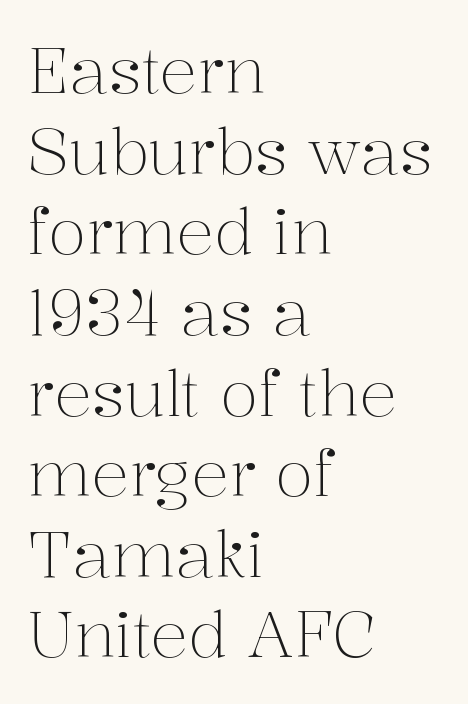
The image shows 63 px light serif type, upright; set left-aligned, normal line spacing (1.28x), normal letter spacing, not underlined; medium stroke contrast and a medium x-height.
